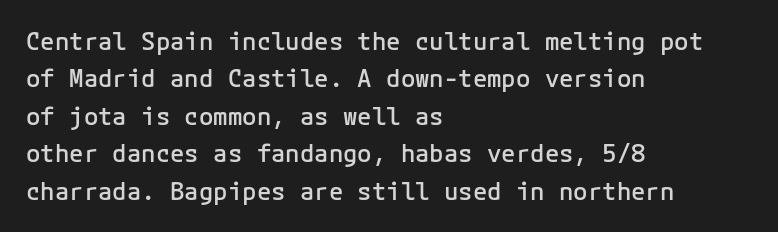
{"italic": "no", "bold": "semi", "underline": "no", "align": "left", "line_spacing": "normal", "line_spacing_ratio": 1.56, "letter_spacing": "normal", "letter_spacing_em": 0.0, "glyph_px": 24}
